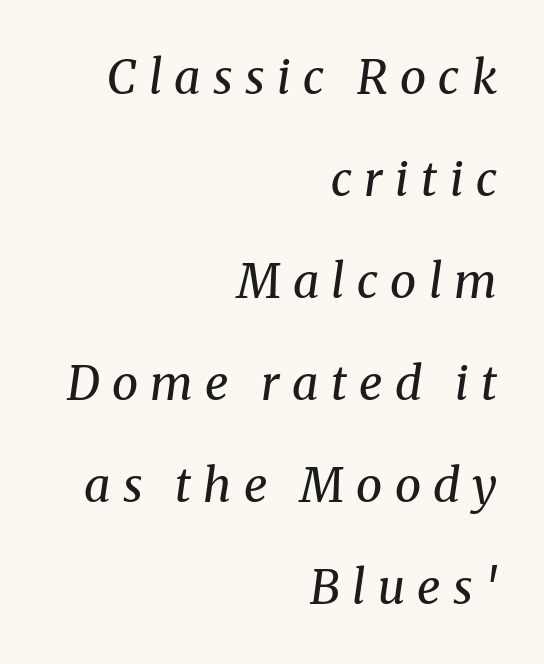
{"serif": "yes", "italic": "yes", "lean": "right", "slant_degrees": 8, "bold": "no", "weight": "regular", "width": "normal", "stroke_contrast": "medium", "x_height": "medium", "monospaced": "no", "underline": "no", "align": "right", "line_spacing": "loose", "line_spacing_ratio": 2.17, "letter_spacing": "wide", "letter_spacing_em": 0.26, "glyph_px": 47}
